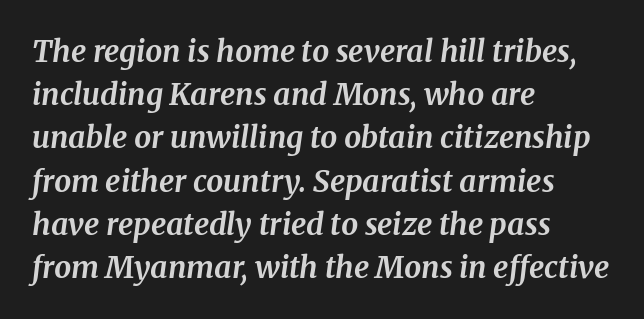
{"serif": "yes", "italic": "yes", "lean": "right", "slant_degrees": 8, "bold": "yes", "weight": "bold", "width": "normal", "stroke_contrast": "medium", "x_height": "medium", "monospaced": "no", "underline": "no", "align": "left", "line_spacing": "normal", "line_spacing_ratio": 1.44, "letter_spacing": "normal", "letter_spacing_em": 0.0, "glyph_px": 30}
